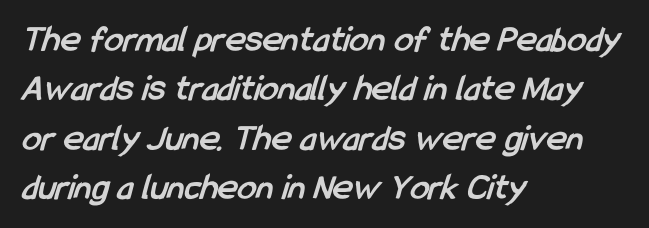
These lines are composed in type without serifs. Spacing between characters is what you'd get straight out of the box. The space beneath each line is pristine and unruled. The rendering uses natural spacing where letterforms have individual widths. Stroke thickness is high; the sample reads as a true bold. This rendering uses left alignment, leaving the right contour irregular.
